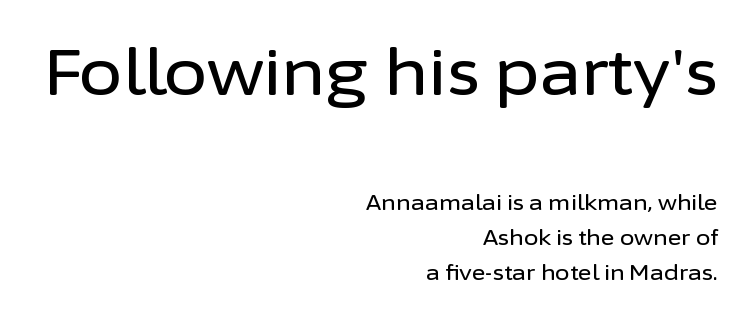
This sample is right-justified, so line beginnings fall wherever the words allow. Bare-footed words on every line. Nothing unusual about the tracking: characters are spaced as the font intends. These lines were composed using upright roman letters. The designer left line spacing at the default.
